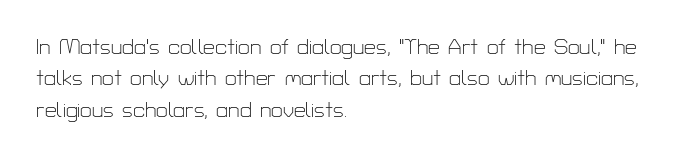
Q: Is the text bold? A: No.
Q: Is the text italic (slanted)? A: No, it is upright.
Q: Is the text underlined? A: No.
Q: How is the paragraph aligned? A: Left-aligned.
Q: Is the spacing between letters normal or unusually wide? A: Normal.
Q: Is the spacing between lines tight, normal or loose? A: Normal.
